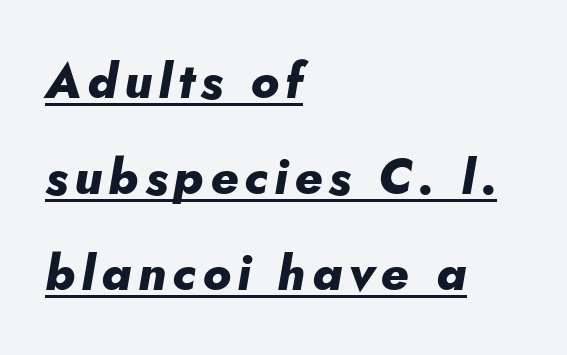
The paragraph has a hard left edge and a soft right edge. The passage shown stacks its lines with a broad gap. Proportional: the letters do not fall into vertical columns. An italicized treatment has been applied to the whole sample. A continuous stroke trails under the words, as in a hyperlink. The font is running at its bold setting.
